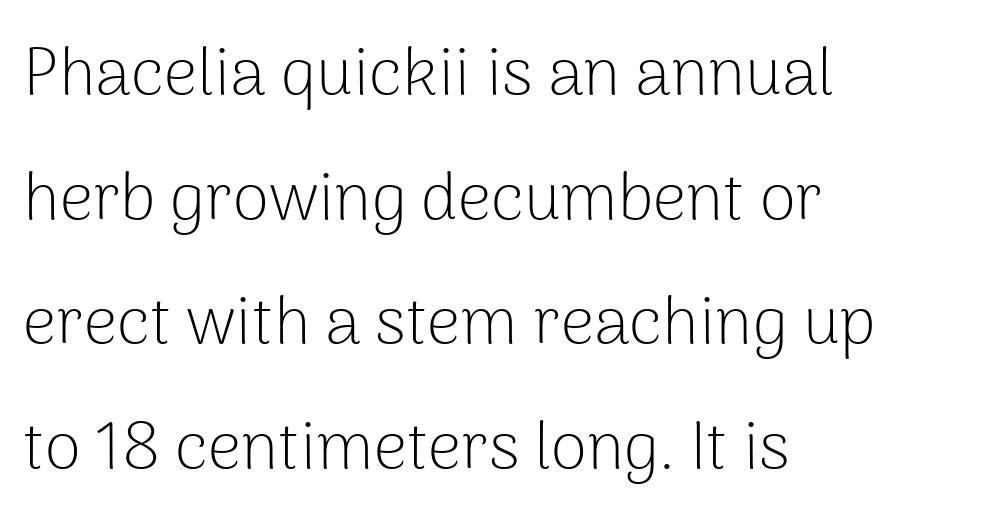
The image shows 66 px light sans-serif type, upright; set left-aligned, line spacing 1.89x, normal letter spacing, not underlined; low stroke contrast and a medium x-height.
